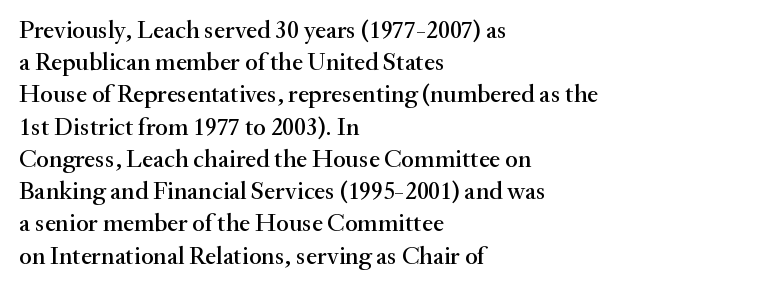
Q: Is the text italic (slanted)? A: No, it is upright.
Q: Is the text underlined? A: No.
Q: How is the paragraph aligned? A: Left-aligned.
Q: Is the spacing between letters normal or unusually wide? A: Normal.
Q: Is the spacing between lines tight, normal or loose? A: Normal.
